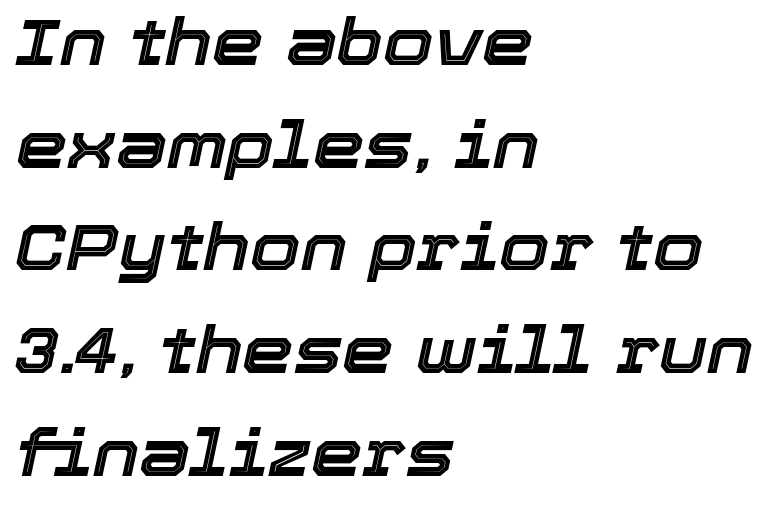
A student would call this left alignment; a typographer would say flush left, rag right. Summary of vertical rhythm: regular, with standard interline spacing. This sample uses plain, unmodified letter spacing. Check under the words: just untouched page. The text carries the slant typical of an italic or oblique font. You could not count columns in this text — the font is proportionally spaced.
